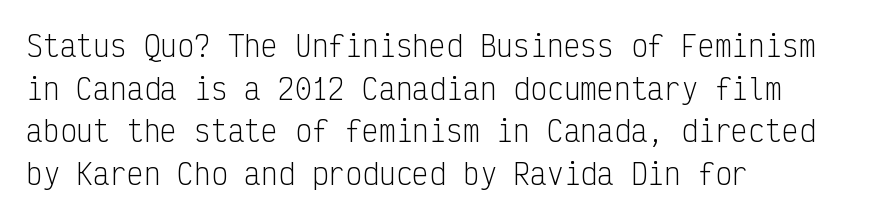
{"serif": "no", "italic": "no", "bold": "no", "weight": "light", "width": "condensed", "stroke_contrast": "low", "x_height": "medium", "monospaced": "yes", "underline": "no", "align": "left", "line_spacing": "normal", "line_spacing_ratio": 1.52, "letter_spacing": "normal", "letter_spacing_em": 0.0, "glyph_px": 28}
